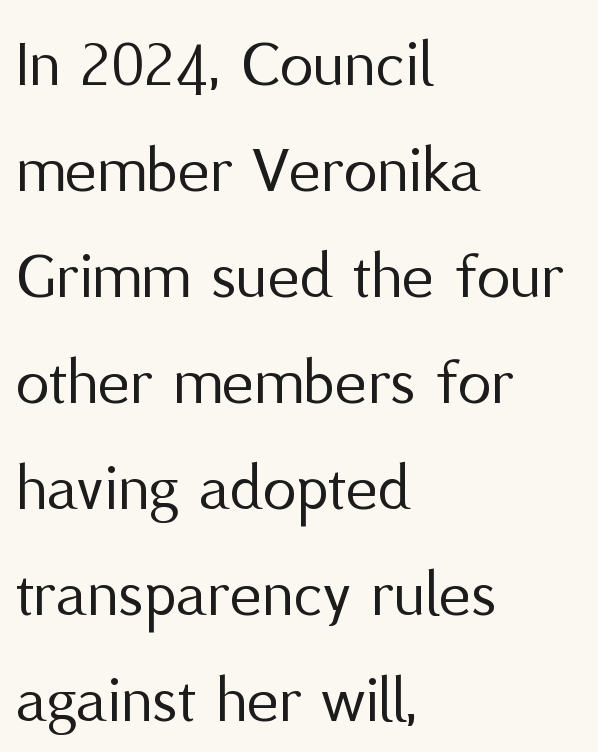
{"serif": "no", "italic": "no", "bold": "no", "weight": "regular", "width": "normal", "stroke_contrast": "medium", "x_height": "medium", "monospaced": "no", "underline": "no", "align": "left", "line_spacing": "normal", "line_spacing_ratio": 1.56, "letter_spacing": "normal", "letter_spacing_em": 0.0, "glyph_px": 68}
